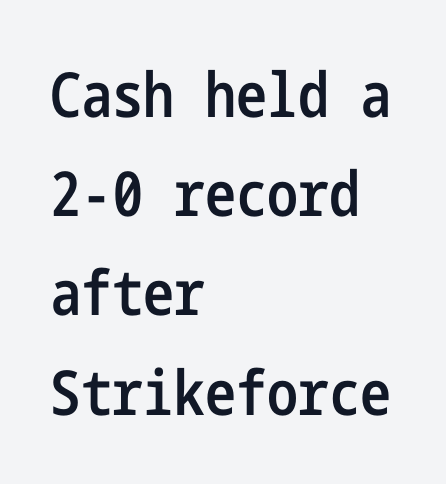
Q: Is the text bold? A: Semi-bold.
Q: Is the text italic (slanted)? A: No, it is upright.
Q: Is the typeface a serif or a sans-serif typeface? A: Sans-serif.
Q: Is the text underlined? A: No.
Q: How is the paragraph aligned? A: Left-aligned.
Q: Is the spacing between letters normal or unusually wide? A: Normal.
Q: Is the spacing between lines tight, normal or loose? A: Normal.
Q: Width (condensed, normal, or wide)? A: Condensed.
Q: Stroke contrast? A: Low.
Q: x-height? A: Medium.
